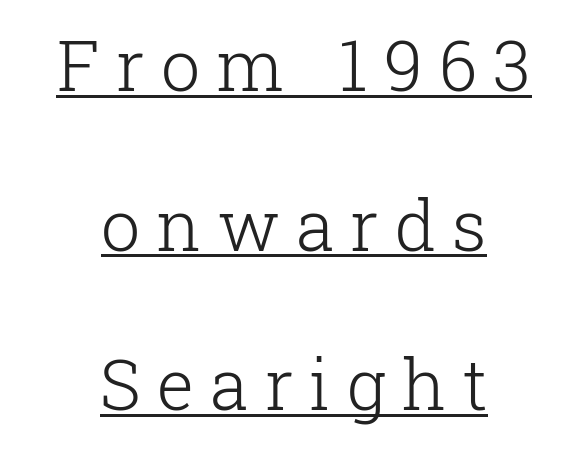
The image shows 70 px light serif type, upright; set centered, loose line spacing (2.28x), unusually wide letter spacing (+0.23 em), underlined; low stroke contrast and a medium x-height.
